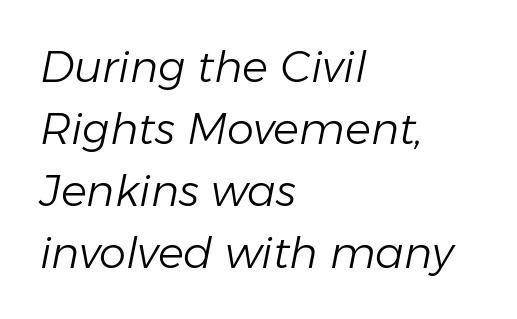
{"italic": "yes", "lean": "right", "slant_degrees": 11, "bold": "no", "weight": "light", "width": "normal", "stroke_contrast": "low", "x_height": "medium", "monospaced": "no", "underline": "no", "align": "left", "line_spacing": "normal", "line_spacing_ratio": 1.44, "letter_spacing": "normal", "letter_spacing_em": 0.0, "glyph_px": 43}
